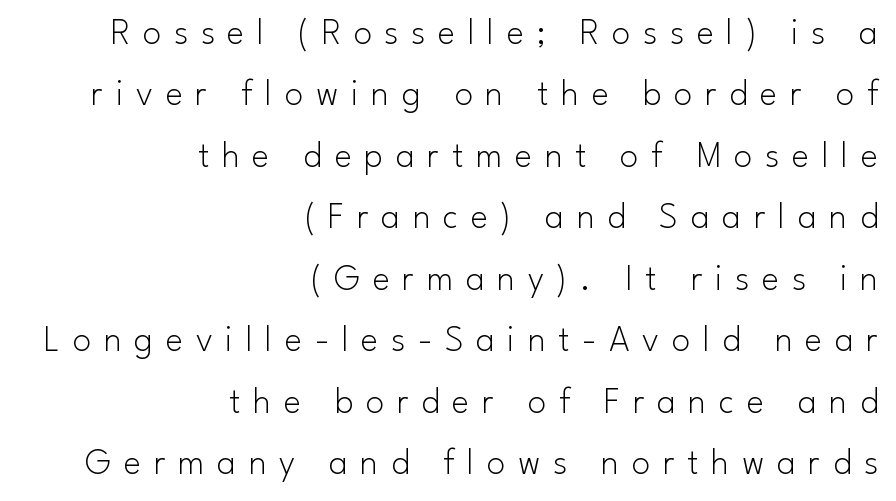
{"serif": "no", "italic": "no", "bold": "no", "weight": "light", "width": "normal", "stroke_contrast": "low", "x_height": "small", "monospaced": "no", "underline": "no", "align": "right", "line_spacing": "normal", "line_spacing_ratio": 1.66, "letter_spacing": "wide", "letter_spacing_em": 0.34, "glyph_px": 37}
